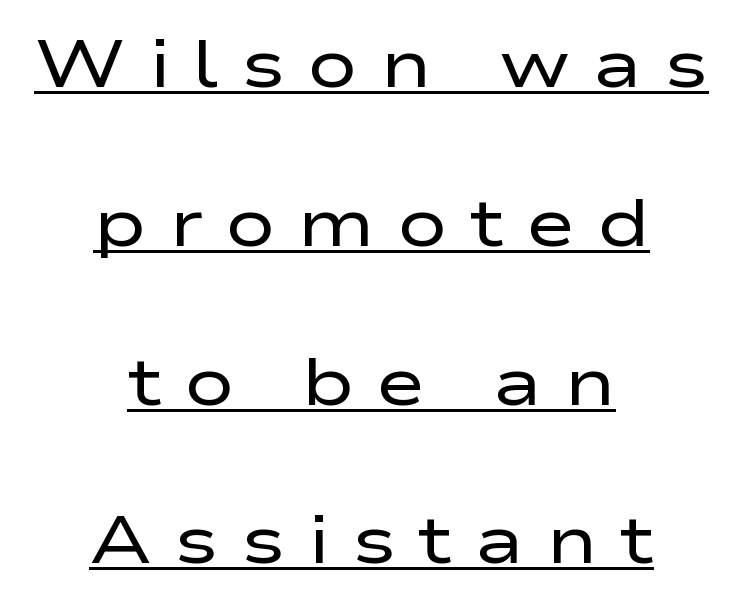
The image shows 67 px regular-weight, wide sans-serif type, upright; set centered, loose line spacing (2.37x), unusually wide letter spacing (+0.33 em), underlined; low stroke contrast and a medium x-height.
